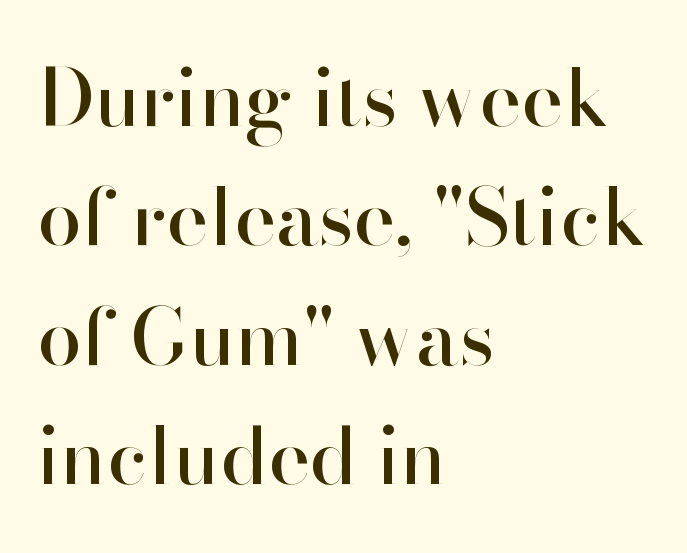
Rendered with straight, roman letterforms. A typesetter would call this proportional, since set widths differ per character. Examine the stroke ends and you'll find no serifs. If you measured baseline to baseline, you'd find a middling distance. Compared with typical body copy, the letter spacing here is the same. Leftover space on each line is placed entirely after the last word.
